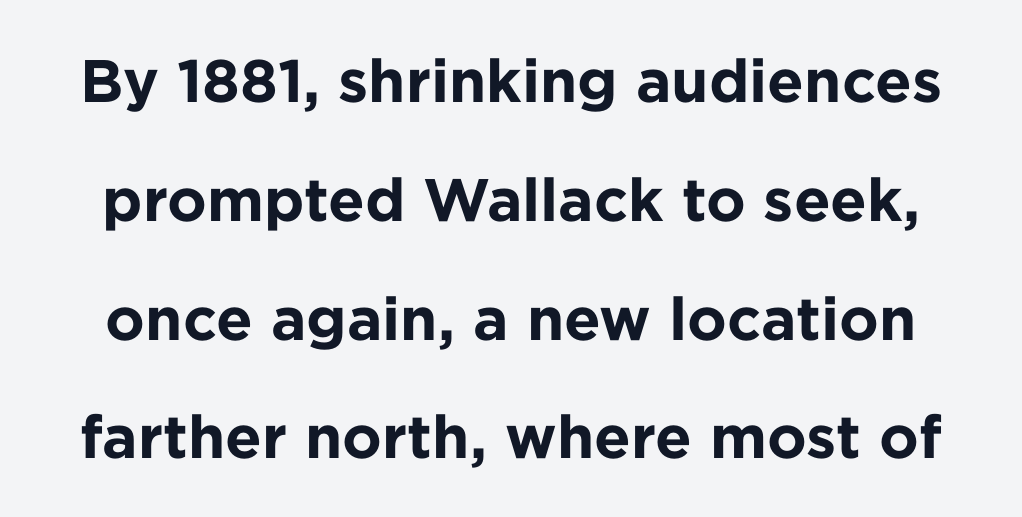
Q: Is the text bold? A: Yes.
Q: Is the text italic (slanted)? A: No, it is upright.
Q: Is the typeface a serif or a sans-serif typeface? A: Sans-serif.
Q: Is the text underlined? A: No.
Q: Is the spacing between letters normal or unusually wide? A: Normal.
Q: Is the spacing between lines tight, normal or loose? A: Loose.
Q: Width (condensed, normal, or wide)? A: Normal.
Q: Stroke contrast? A: Low.
Q: x-height? A: Medium.
Q: Monospaced? A: No.
